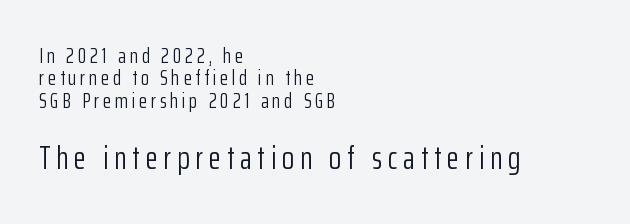
The image shows 32 px light, condensed sans-serif type, upright; set left-aligned, tight line spacing (1.07x), not underlined; the second (bottom) block is 1.52x larger; low stroke contrast and a medium x-height.
